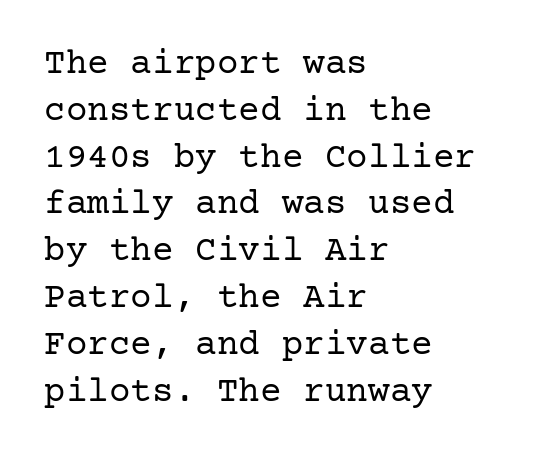
Honestly, the letter spacing is just normal — you wouldn't notice it. In terms of leading, this rendering sits right in the middle. No chunkiness to these letters — they're not bold. Unlike a clean sans, this face finishes its strokes with serifs. Where is the straight margin? On the left. No italicization has been applied; the sample stays upright.
